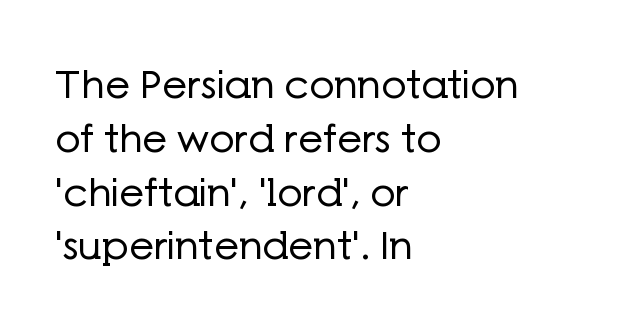
Q: Is the text bold? A: No.
Q: Is the text italic (slanted)? A: No, it is upright.
Q: Is the typeface a serif or a sans-serif typeface? A: Sans-serif.
Q: Is the text underlined? A: No.
Q: How is the paragraph aligned? A: Left-aligned.
Q: Is the spacing between letters normal or unusually wide? A: Normal.
Q: Is the spacing between lines tight, normal or loose? A: Normal.
Q: Width (condensed, normal, or wide)? A: Normal.
Q: Stroke contrast? A: Low.
Q: x-height? A: Medium.
Q: Monospaced? A: No.
